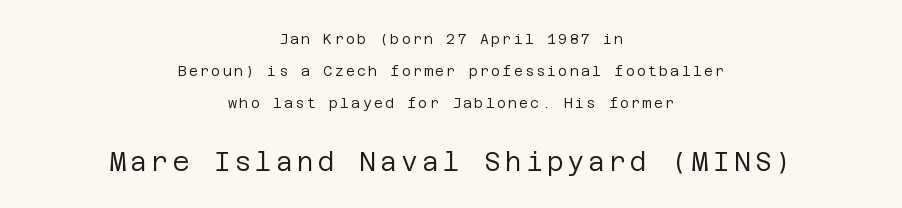
Ink coverage per letter is moderate at most. Airy leading. When letters stand straight like this, we call the style roman or upright. In this sample the second text group is rendered at the bigger scale.
